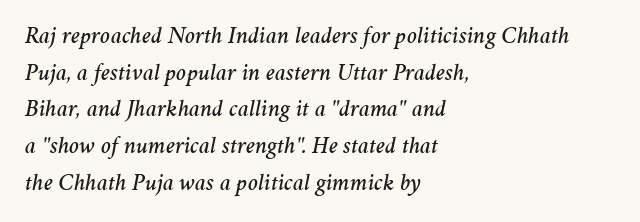
Q: Is the text italic (slanted)? A: Yes, it leans right by about 11 degrees.
Q: Is the text underlined? A: No.
Q: How is the paragraph aligned? A: Left-aligned.
Q: Is the spacing between letters normal or unusually wide? A: Normal.
Q: Is the spacing between lines tight, normal or loose? A: Normal.
